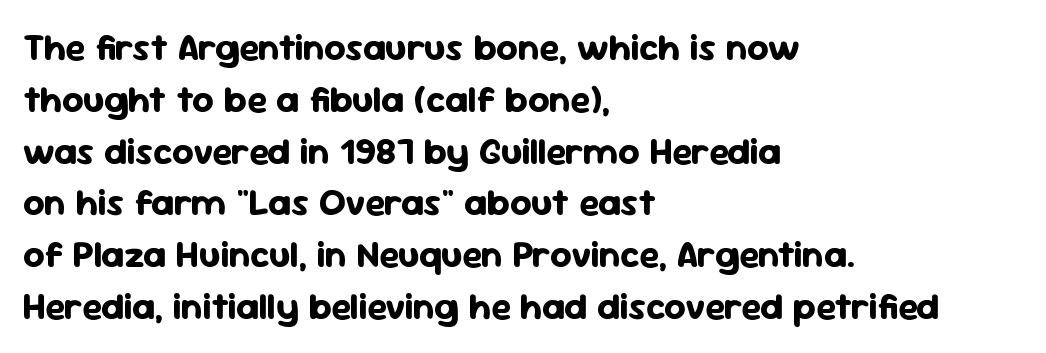
Q: Is the text bold? A: Yes.
Q: Is the text italic (slanted)? A: No, it is upright.
Q: Is the typeface a serif or a sans-serif typeface? A: Sans-serif.
Q: Is the text underlined? A: No.
Q: How is the paragraph aligned? A: Left-aligned.
Q: Is the spacing between letters normal or unusually wide? A: Normal.
Q: Is the spacing between lines tight, normal or loose? A: Normal.
Q: Width (condensed, normal, or wide)? A: Normal.
Q: Stroke contrast? A: Low.
Q: x-height? A: Medium.
Q: Monospaced? A: No.
